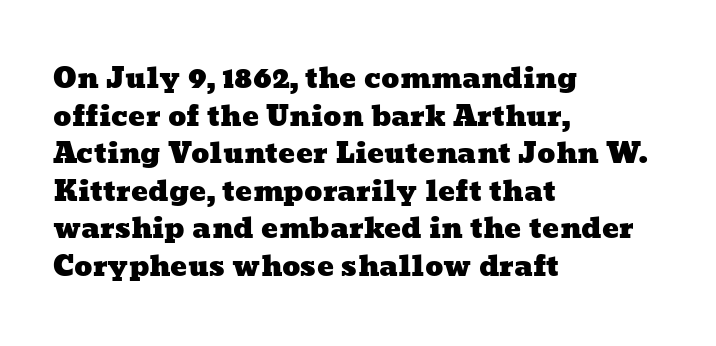
Line starts are locked; line ends wander. Plain, unruled lines of type. Quick note: interline space is typical. Tracking value appears to be zero — textbook default spacing. You could not count columns in this text — the font is proportionally spaced.
